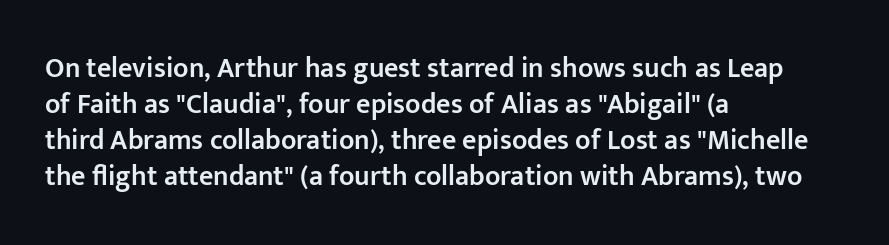
Observe the absence of serifs on each vertical stroke in this sample. The foot of each line stays bare and open. What weight is shown? A semibold, between regular and bold. Line spacing here is normal.
